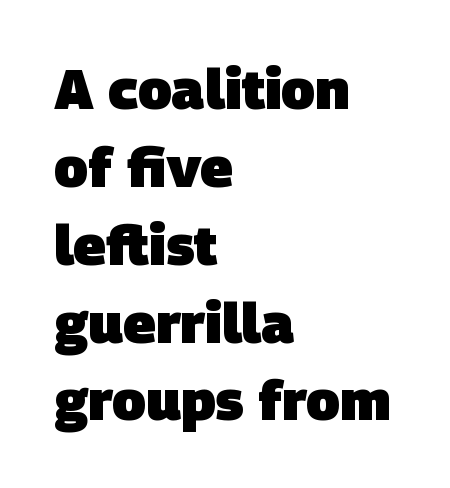
Look at the stroke-to-counter ratio: heavy, a bold. Descenders hang freely into open space. A typesetter would call this leading conventional body-copy spacing. A typesetter would call this zero additional tracking.
